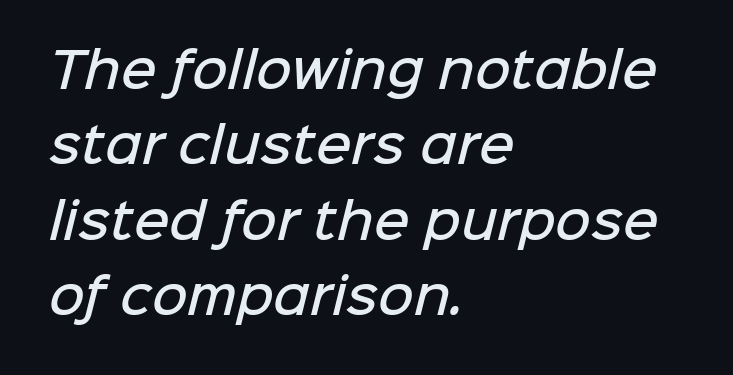
{"serif": "no", "bold": "semi", "weight": "semibold", "width": "normal", "stroke_contrast": "low", "x_height": "medium", "monospaced": "no", "underline": "no", "align": "left", "line_spacing": "normal", "line_spacing_ratio": 1.54, "letter_spacing": "normal", "letter_spacing_em": 0.0, "glyph_px": 49}
